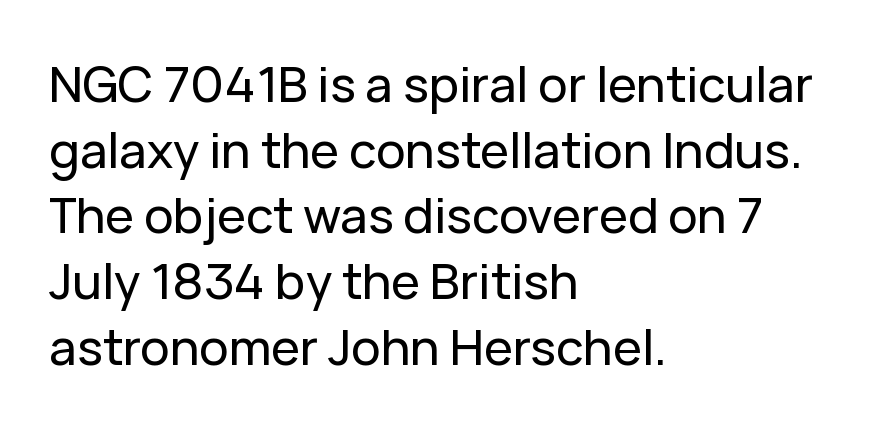
Spacing verdict: proportional, widths tailored to each character. Upright lettering throughout. Line starts are locked; line ends wander. In terms of letterform style, serifs are entirely absent. Reading down the column, the eye jumps a familiar distance to each next line.
